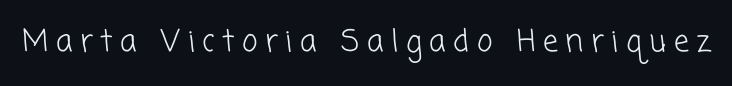
Q: Is the text bold? A: No.
Q: Is the typeface a serif or a sans-serif typeface? A: Sans-serif.
Q: Is the text underlined? A: No.
Q: Is the spacing between letters normal or unusually wide? A: Unusually wide.
Q: Width (condensed, normal, or wide)? A: Normal.
Q: Stroke contrast? A: Low.
Q: x-height? A: Medium.
Q: Monospaced? A: No.
